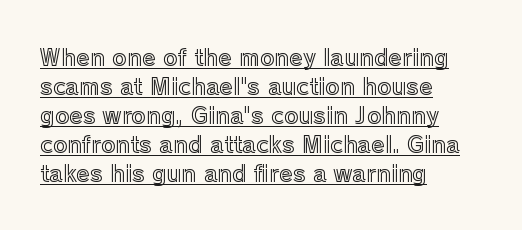
The gaps between neighbouring characters are ordinary and unremarkable. This sample carries an underscore along the baseline area. What's the leading like? Ordinary, nothing unusual. Tall strokes in this sample are plumb rather than angled. Which margin do the lines hug? The left one — the right edge is uneven.
